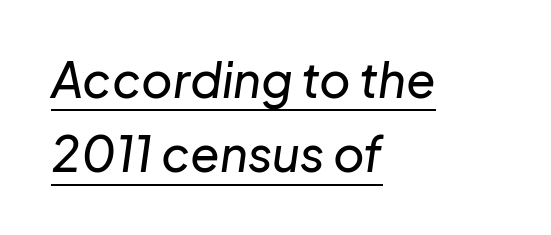
{"italic": "yes", "lean": "right", "slant_degrees": 8, "width": "normal", "stroke_contrast": "low", "x_height": "medium", "monospaced": "no", "underline": "yes", "align": "left", "line_spacing": "normal", "line_spacing_ratio": 1.55, "letter_spacing": "normal", "letter_spacing_em": 0.0, "glyph_px": 48}
